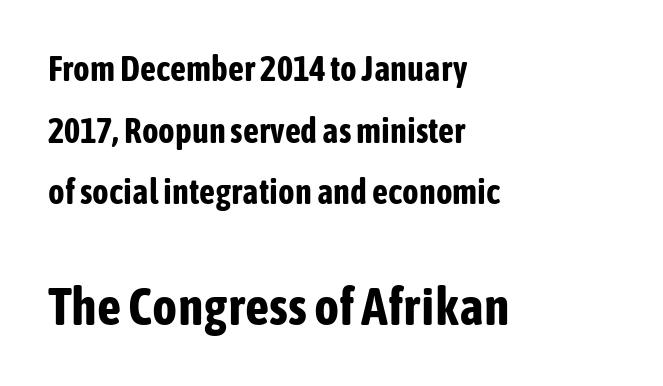
Q: Is the text bold? A: Yes.
Q: Is the text italic (slanted)? A: No, it is upright.
Q: Is the typeface a serif or a sans-serif typeface? A: Sans-serif.
Q: Is the text underlined? A: No.
Q: How is the paragraph aligned? A: Left-aligned.
Q: Is the spacing between letters normal or unusually wide? A: Normal.
Q: Which block of text is set in a larger size, the first (top) or the second (bottom)? A: The second (bottom) one.
Q: Width (condensed, normal, or wide)? A: Condensed.
Q: Stroke contrast? A: Low.
Q: x-height? A: Medium.
Q: Monospaced? A: No.
